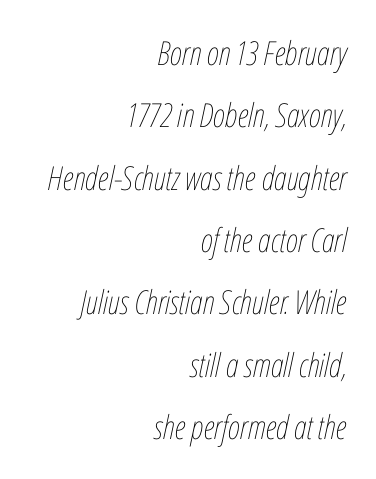
{"italic": "yes", "lean": "right", "slant_degrees": 12, "bold": "no", "weight": "thin", "width": "condensed", "stroke_contrast": "low", "x_height": "medium", "monospaced": "no", "underline": "no", "align": "right", "line_spacing_ratio": 1.89, "letter_spacing": "normal", "letter_spacing_em": 0.0, "glyph_px": 33}
